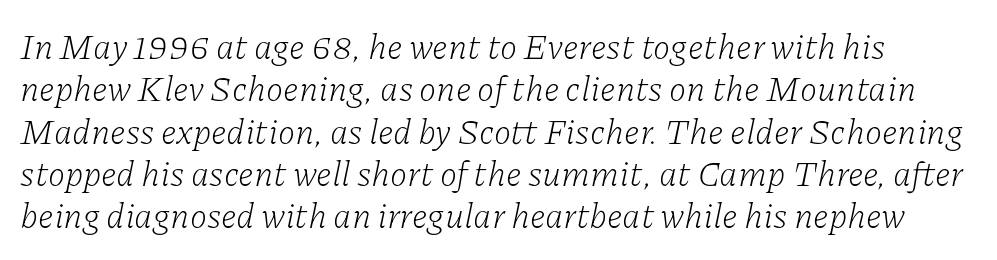
The glyphs are unaccompanied by any horizontal stroke below them. These lines keep a tight, regular rhythm from letter to letter. You could not count columns in this text — the font is proportionally spaced. You can tell it's italic because the verticals aren't actually vertical. A quiet, ordinary-to-light weight characterises the typeface. The rendering shows small feet on the letterforms — a serif design.
